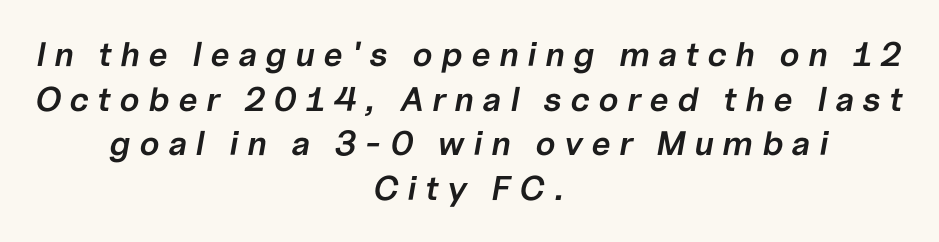
The image shows 34 px semibold type, italic (leaning right); set centered, normal line spacing (1.31x), unusually wide letter spacing (+0.25 em), not underlined; low stroke contrast and a medium x-height.
